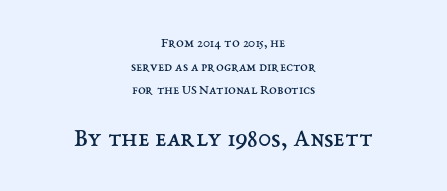
The image shows 26 px text type, upright; set centered, normal line spacing (1.68x), normal letter spacing, not underlined; the second (bottom) block is 1.86x larger.
